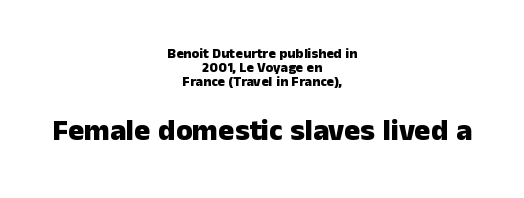
{"serif": "no", "italic": "no", "bold": "yes", "weight": "heavy", "width": "normal", "stroke_contrast": "low", "x_height": "medium", "monospaced": "no", "underline": "no", "align": "center", "line_spacing": "tight", "line_spacing_ratio": 1.01, "letter_spacing": "normal", "letter_spacing_em": 0.0, "larger_block": "second", "size_ratio": 2.14, "glyph_px": 30}
